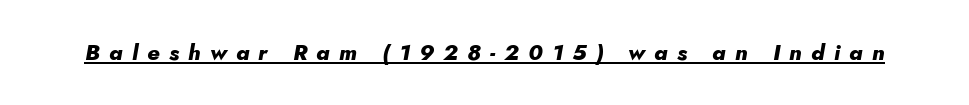
The image shows 22 px bold type, italic (leaning right); set unusually wide letter spacing (+0.42 em), underlined.
